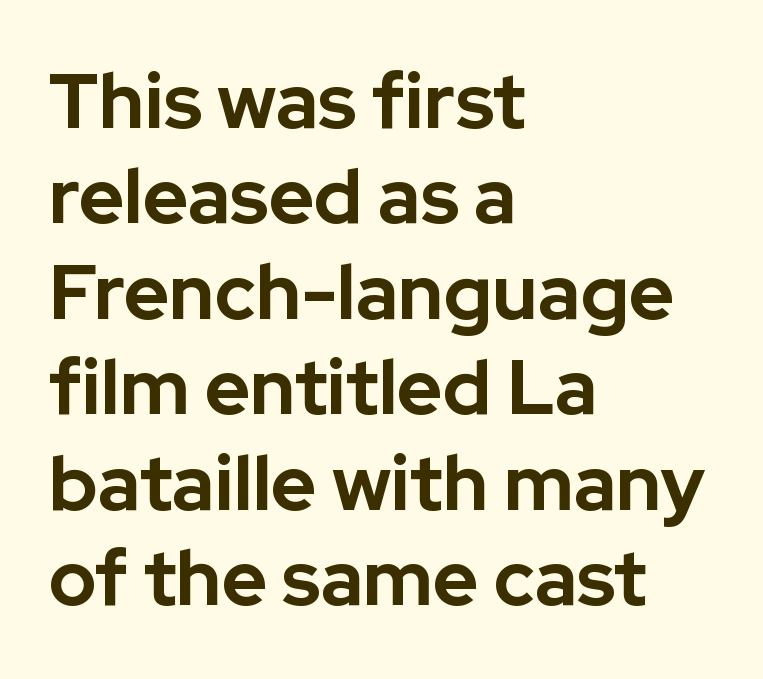
Characters follow at the spacing the type designer built in. Character widths vary here, with narrow letters taking less room than wide ones. Set as a true bold cut, around the 700 mark. Just letters on the line, the space beneath them empty. Vertical strokes here are truly vertical. The paragraph shown leans on its left margin.
